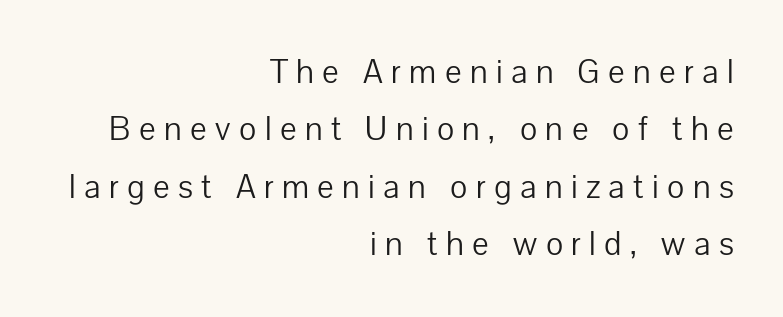
Q: Is the text bold? A: No.
Q: Is the text italic (slanted)? A: No, it is upright.
Q: Is the typeface a serif or a sans-serif typeface? A: Sans-serif.
Q: Is the text underlined? A: No.
Q: How is the paragraph aligned? A: Right-aligned.
Q: Is the spacing between letters normal or unusually wide? A: Unusually wide.
Q: Is the spacing between lines tight, normal or loose? A: Normal.
Q: Width (condensed, normal, or wide)? A: Normal.
Q: Stroke contrast? A: Low.
Q: x-height? A: Medium.
Q: Monospaced? A: No.
